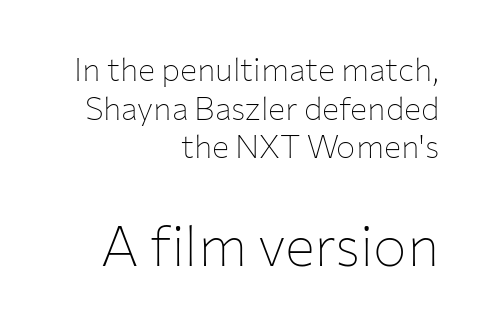
Q: Is the text bold? A: No.
Q: Is the text italic (slanted)? A: No, it is upright.
Q: Is the typeface a serif or a sans-serif typeface? A: Sans-serif.
Q: Is the text underlined? A: No.
Q: How is the paragraph aligned? A: Right-aligned.
Q: Is the spacing between letters normal or unusually wide? A: Normal.
Q: Which block of text is set in a larger size, the first (top) or the second (bottom)? A: The second (bottom) one.
Q: Width (condensed, normal, or wide)? A: Normal.
Q: Stroke contrast? A: Low.
Q: x-height? A: Medium.
Q: Monospaced? A: No.
